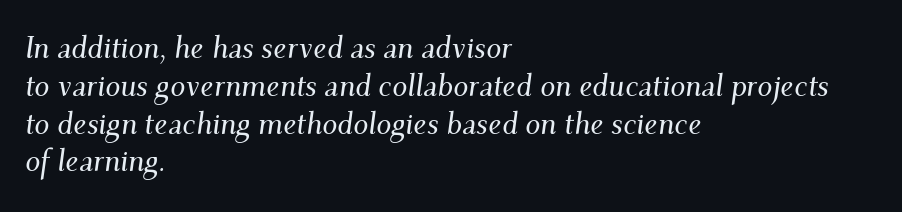
Q: Is the text italic (slanted)? A: Yes, it leans right by about 9 degrees.
Q: Is the typeface a serif or a sans-serif typeface? A: Serif.
Q: Is the text underlined? A: No.
Q: How is the paragraph aligned? A: Left-aligned.
Q: Is the spacing between letters normal or unusually wide? A: Normal.
Q: Is the spacing between lines tight, normal or loose? A: Normal.
Q: Width (condensed, normal, or wide)? A: Normal.
Q: Stroke contrast? A: Medium.
Q: x-height? A: Small.
Q: Monospaced? A: No.
